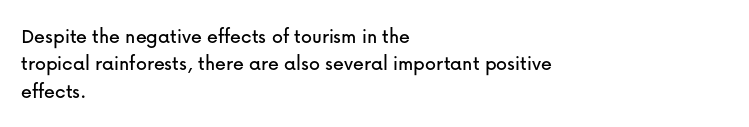
{"italic": "no", "underline": "no", "align": "left", "line_spacing": "normal", "line_spacing_ratio": 1.25, "letter_spacing": "normal", "letter_spacing_em": 0.0, "glyph_px": 22}
